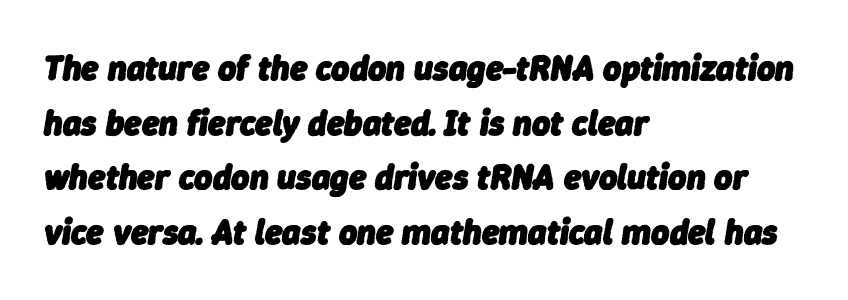
The rendering anchors every line to the left-hand side. A normal amount of white space separates one row of letters from the next. These lines are rendered in a variable-pitch font. As a designer I'd log this as weight 700, bold. Anything drawn beneath the words? Only blank space. The face used here is rendered with its standard letterfit.
